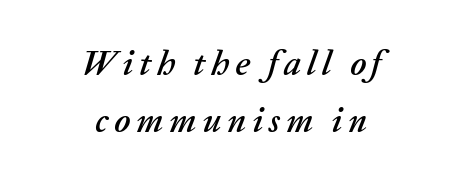
The image shows 35 px text type, italic (leaning right); set centered, normal line spacing (1.63x), not underlined; low stroke contrast and a medium x-height.
